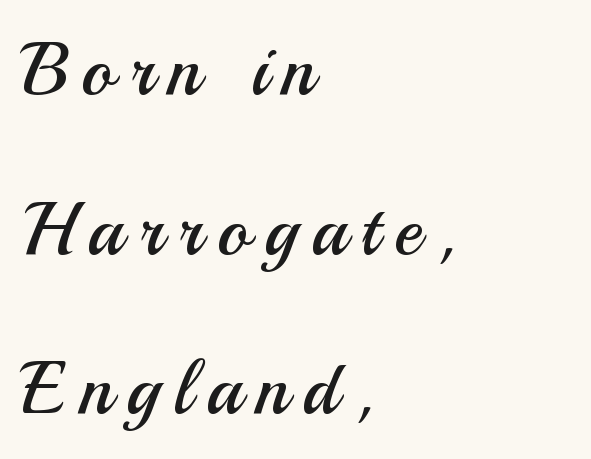
{"serif": "no", "bold": "no", "weight": "regular", "width": "normal", "stroke_contrast": "medium", "x_height": "small", "monospaced": "no", "underline": "no", "align": "left", "line_spacing": "loose", "line_spacing_ratio": 2.13, "glyph_px": 75}
